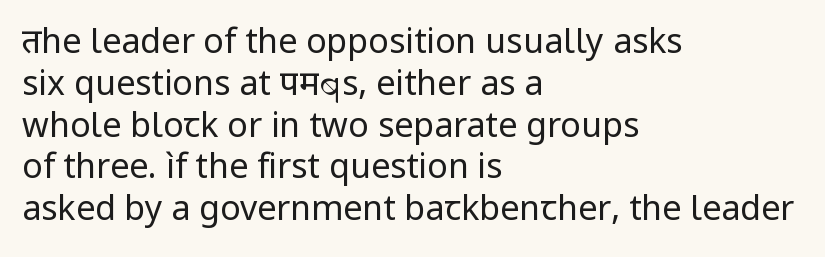
{"serif": "no", "italic": "no", "bold": "no", "weight": "regular", "width": "normal", "stroke_contrast": "low", "x_height": "medium", "monospaced": "no", "underline": "no", "align": "left", "line_spacing_ratio": 1.23, "letter_spacing": "normal", "letter_spacing_em": 0.0, "glyph_px": 34}
